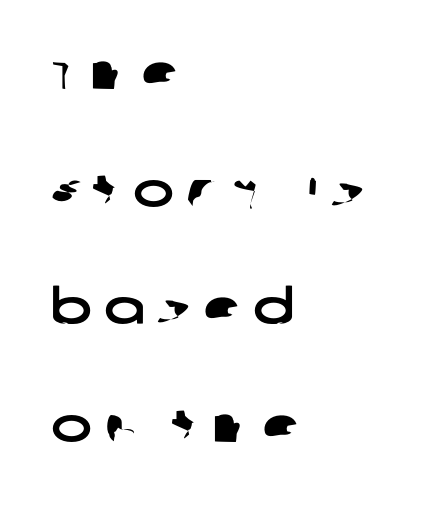
{"serif": "no", "width": "wide", "stroke_contrast": "low", "x_height": "large", "monospaced": "no", "underline": "no", "align": "left", "line_spacing": "loose", "line_spacing_ratio": 2.4, "letter_spacing": "wide", "letter_spacing_em": 0.25, "glyph_px": 49}
